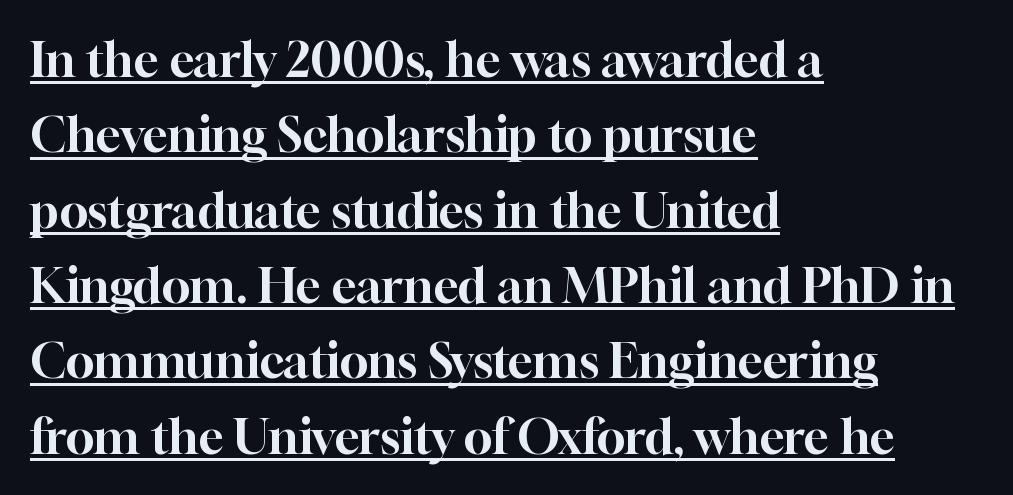
Q: Is the text italic (slanted)? A: No, it is upright.
Q: Is the typeface a serif or a sans-serif typeface? A: Serif.
Q: Is the text underlined? A: Yes.
Q: How is the paragraph aligned? A: Left-aligned.
Q: Is the spacing between letters normal or unusually wide? A: Normal.
Q: Is the spacing between lines tight, normal or loose? A: Normal.
Q: Width (condensed, normal, or wide)? A: Normal.
Q: Stroke contrast? A: High.
Q: x-height? A: Medium.
Q: Monospaced? A: No.
